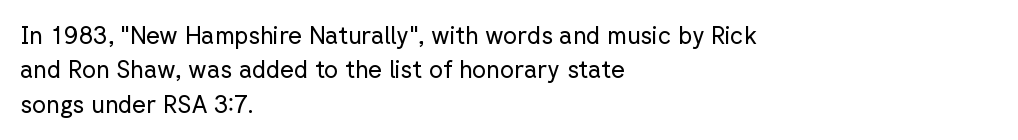
The image shows 24 px text type, upright; set left-aligned, normal line spacing (1.43x), normal letter spacing, not underlined.
